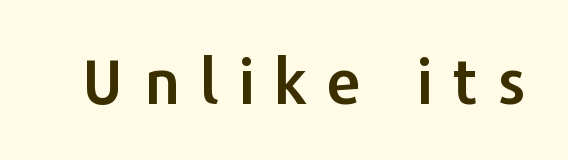
{"serif": "no", "italic": "no", "width": "normal", "stroke_contrast": "low", "x_height": "medium", "monospaced": "no", "underline": "no", "letter_spacing": "wide", "letter_spacing_em": 0.31, "glyph_px": 62}
